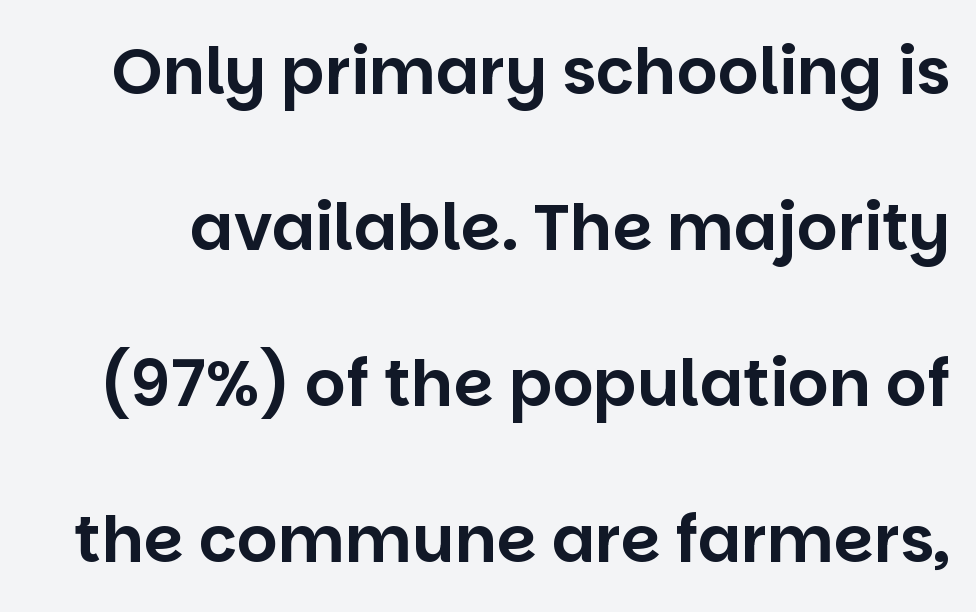
{"serif": "no", "italic": "no", "width": "normal", "stroke_contrast": "low", "x_height": "large", "monospaced": "no", "underline": "no", "line_spacing": "loose", "line_spacing_ratio": 2.44, "letter_spacing": "normal", "letter_spacing_em": 0.0, "glyph_px": 64}
